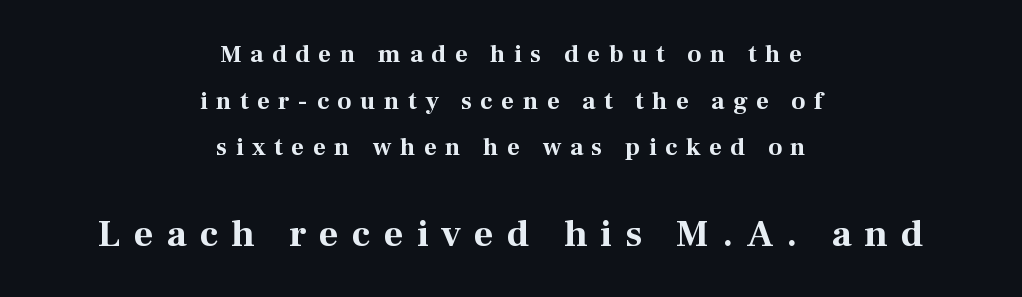
{"serif": "yes", "italic": "no", "bold": "yes", "weight": "bold", "width": "normal", "stroke_contrast": "medium", "x_height": "medium", "monospaced": "no", "underline": "no", "align": "center", "line_spacing_ratio": 1.87, "letter_spacing": "wide", "letter_spacing_em": 0.34, "larger_block": "second", "size_ratio": 1.52, "glyph_px": 38}
